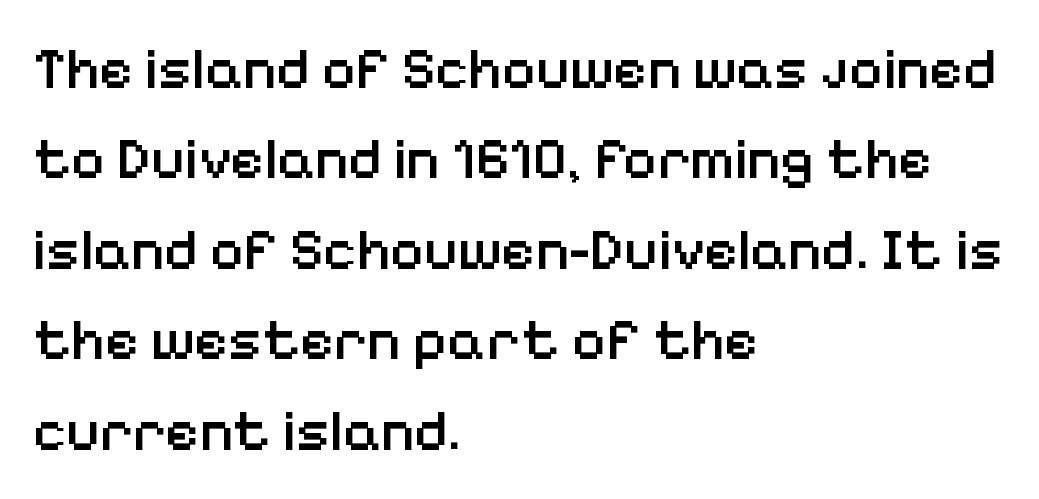
Q: Is the text bold? A: Semi-bold.
Q: Is the text italic (slanted)? A: No, it is upright.
Q: Is the typeface a serif or a sans-serif typeface? A: Sans-serif.
Q: Is the text underlined? A: No.
Q: How is the paragraph aligned? A: Left-aligned.
Q: Is the spacing between letters normal or unusually wide? A: Normal.
Q: Is the spacing between lines tight, normal or loose? A: Normal.
Q: Width (condensed, normal, or wide)? A: Normal.
Q: Stroke contrast? A: Low.
Q: x-height? A: Medium.
Q: Monospaced? A: No.
